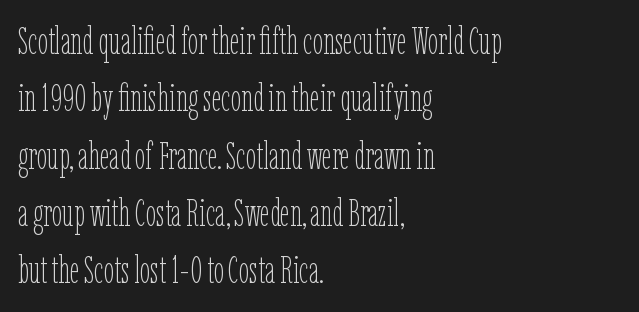
A roman cut, with each character standing at attention. The face used here is proportionally spaced, like ordinary book or web type. Only glyphs here, with clear space below each row. These lines keep a tight, regular rhythm from letter to letter.
